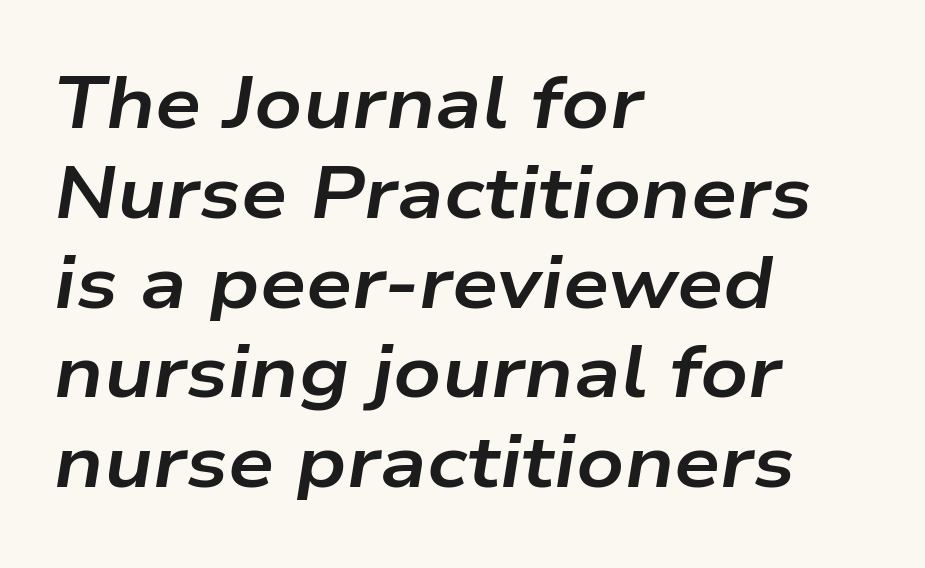
{"italic": "yes", "lean": "right", "slant_degrees": 9, "bold": "yes", "weight": "bold", "width": "wide", "stroke_contrast": "low", "x_height": "medium", "monospaced": "no", "underline": "no", "align": "left", "line_spacing_ratio": 1.23, "letter_spacing": "normal", "letter_spacing_em": 0.0, "glyph_px": 73}
